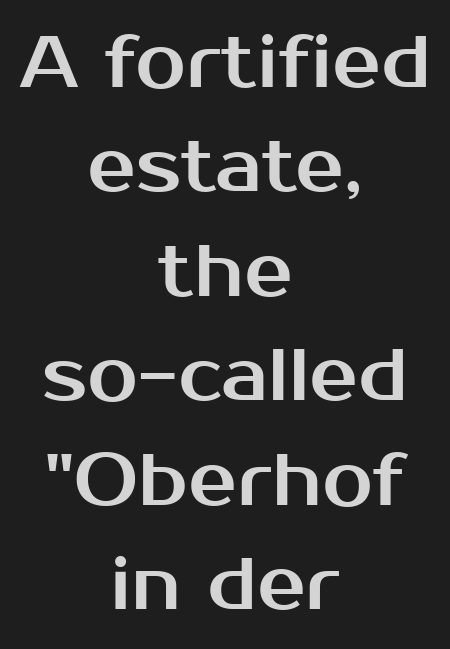
A typesetter would call this leading conventional body-copy spacing. The whitespace from short lines is split evenly between both sides. Underline: absent. It's the straight-up-and-down kind of type. Does extra space separate the letters? No, they use regular spacing.
